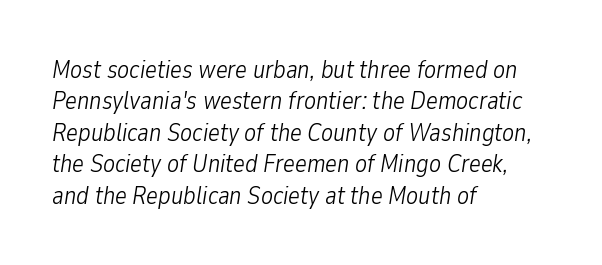
The passage shown has conventional tracking throughout. The baseline area is clear. You can tell it's italic because the verticals aren't actually vertical. Compared with typical paragraphs, the rows here are spaced about the same.
